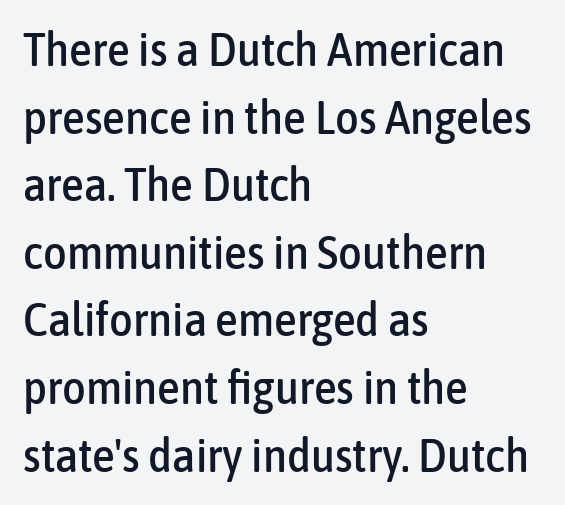
Upright lettering throughout. Honestly, the letter spacing is just normal — you wouldn't notice it. This sample is left-justified, so line endings fall wherever the words run out. The vertical gap from one line to the next is medium. Beneath every word, the page is bare. Character widths vary here, with narrow letters taking less room than wide ones.
